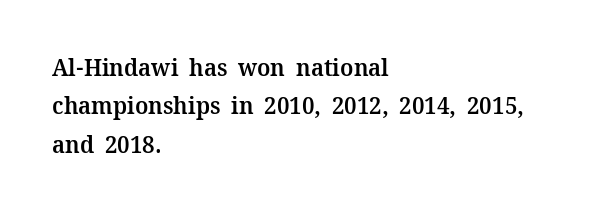
The image shows 24 px text type, upright; set left-aligned, normal line spacing (1.6x), normal letter spacing, not underlined.
